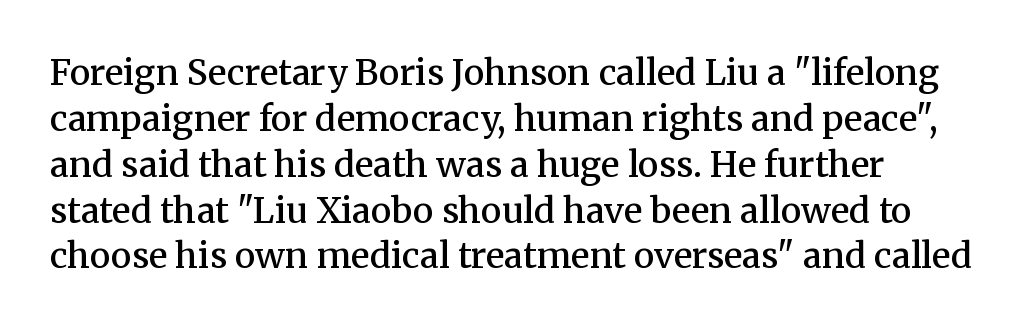
The image shows 35 px semibold serif type, upright; set normal line spacing (1.31x), normal letter spacing, not underlined; medium stroke contrast and a medium x-height.
